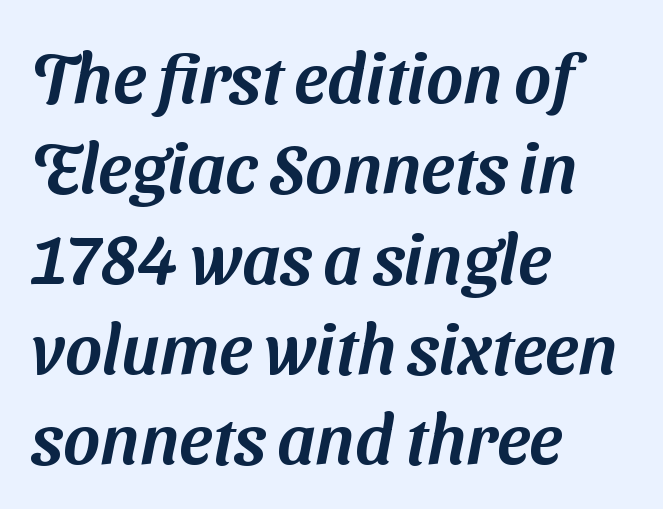
Q: Is the typeface a serif or a sans-serif typeface? A: Sans-serif.
Q: Is the text underlined? A: No.
Q: How is the paragraph aligned? A: Left-aligned.
Q: Is the spacing between letters normal or unusually wide? A: Normal.
Q: Is the spacing between lines tight, normal or loose? A: Normal.
Q: Width (condensed, normal, or wide)? A: Normal.
Q: Stroke contrast? A: Medium.
Q: x-height? A: Medium.
Q: Monospaced? A: No.
